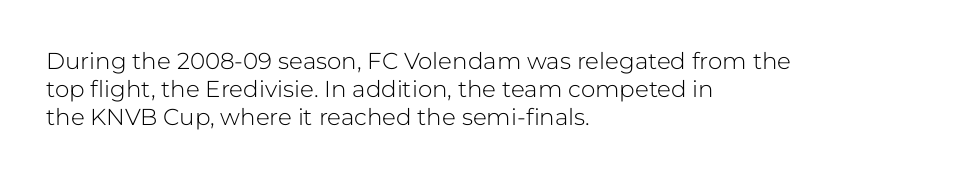
Q: Is the text bold? A: No.
Q: Is the text italic (slanted)? A: No, it is upright.
Q: Is the text underlined? A: No.
Q: How is the paragraph aligned? A: Left-aligned.
Q: Is the spacing between letters normal or unusually wide? A: Normal.
